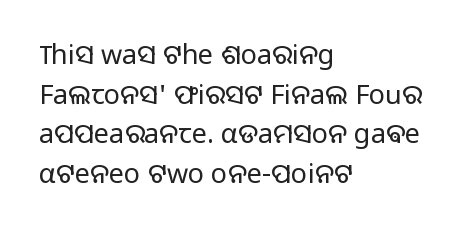
Notice how descenders clear the ascenders below comfortably — that's standard leading. Inter-character spacing is left at the font's built-in metrics. Bare-footed words on every line. The strokes are not fattened; the text isn't bold. A student would call this left alignment; a typographer would say flush left, rag right.
